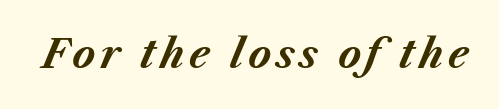
Q: Is the text bold? A: Yes.
Q: Is the text italic (slanted)? A: Yes, it leans right by about 23 degrees.
Q: Is the text underlined? A: No.
Q: Width (condensed, normal, or wide)? A: Normal.
Q: Stroke contrast? A: Medium.
Q: x-height? A: Medium.
Q: Monospaced? A: No.
